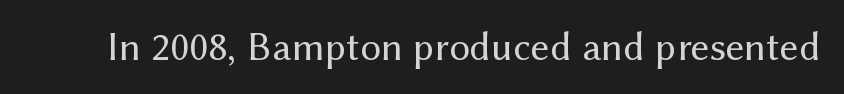
Q: Is the text bold? A: No.
Q: Is the text italic (slanted)? A: No, it is upright.
Q: Is the typeface a serif or a sans-serif typeface? A: Sans-serif.
Q: Is the text underlined? A: No.
Q: Is the spacing between letters normal or unusually wide? A: Normal.
Q: Width (condensed, normal, or wide)? A: Normal.
Q: Stroke contrast? A: Medium.
Q: x-height? A: Medium.
Q: Monospaced? A: No.
